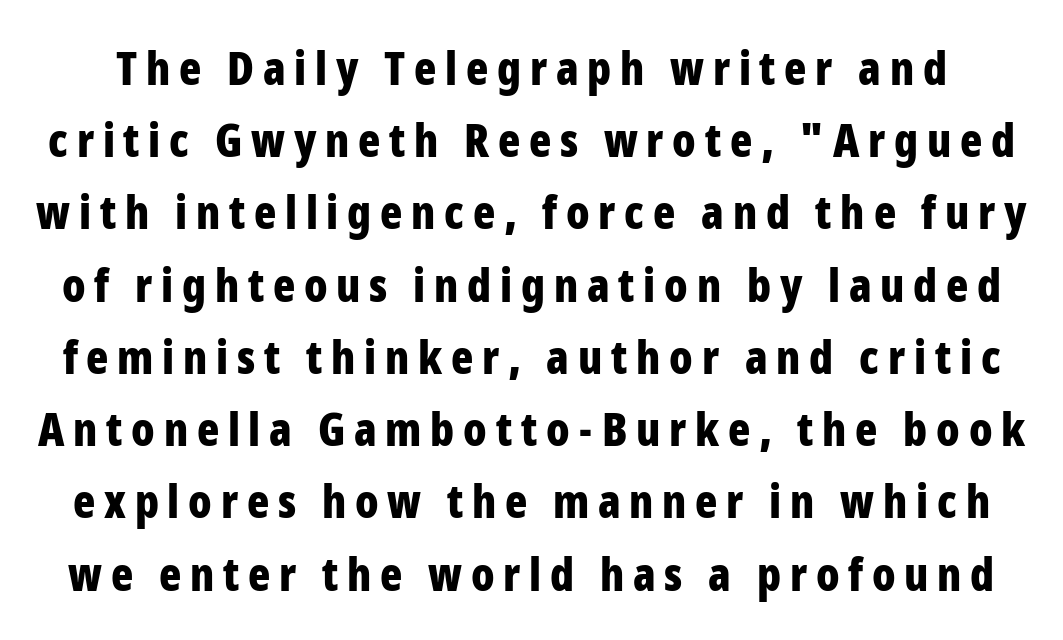
Q: Is the text bold? A: Yes.
Q: Is the text italic (slanted)? A: No, it is upright.
Q: Is the typeface a serif or a sans-serif typeface? A: Sans-serif.
Q: Is the text underlined? A: No.
Q: Is the spacing between lines tight, normal or loose? A: Normal.
Q: Width (condensed, normal, or wide)? A: Condensed.
Q: Stroke contrast? A: Low.
Q: x-height? A: Medium.
Q: Monospaced? A: No.
